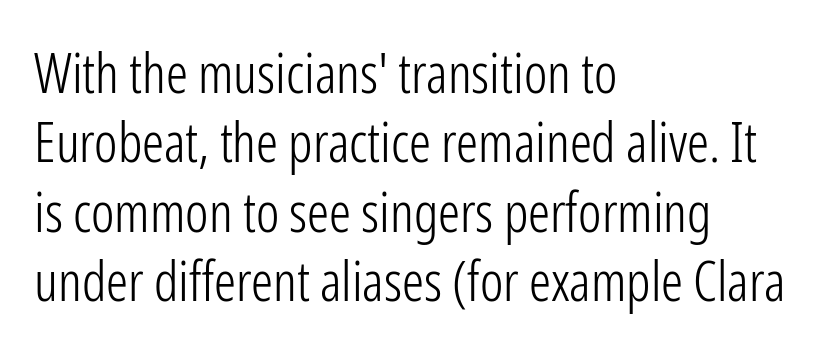
Q: Is the text bold? A: No.
Q: Is the text italic (slanted)? A: No, it is upright.
Q: Is the typeface a serif or a sans-serif typeface? A: Sans-serif.
Q: Is the text underlined? A: No.
Q: How is the paragraph aligned? A: Left-aligned.
Q: Is the spacing between letters normal or unusually wide? A: Normal.
Q: Is the spacing between lines tight, normal or loose? A: Normal.
Q: Width (condensed, normal, or wide)? A: Condensed.
Q: Stroke contrast? A: Low.
Q: x-height? A: Medium.
Q: Monospaced? A: No.
